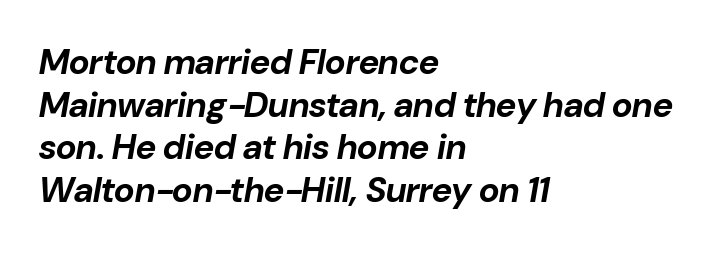
This sample has the flowing, uneven cadence of proportional lettering. Check under the words: just untouched page. Style check: oblique. The line texture is even and compact thanks to regular tracking. Visually the block forms a straight wall on the left and a jagged coastline on the right. Caption: bold face, heavy strokes.
